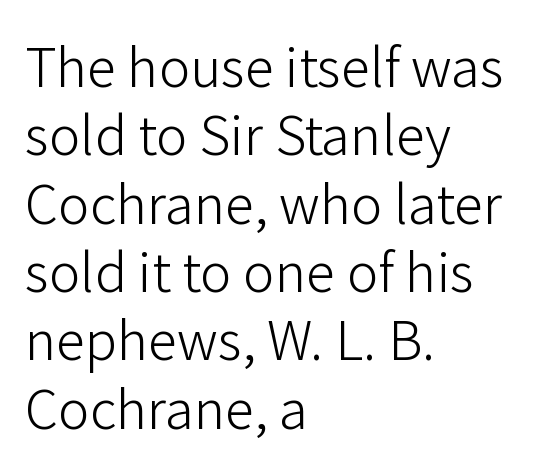
The image shows 53 px light sans-serif type, upright; set left-aligned, normal line spacing (1.29x), normal letter spacing, not underlined; low stroke contrast and a medium x-height.
